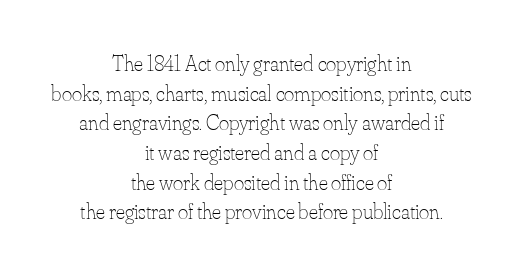
Ascenders rise straight up at ninety degrees. The strokes carry an ordinary text weight at most. Honestly, there is no underline to notice here at all. The rag falls on both sides of this text block equally. Does the leading feel generous? No, just average. Characters follow at the spacing the type designer built in.
